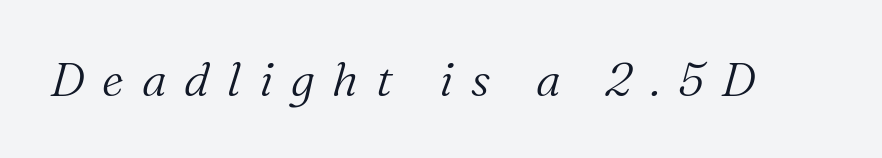
The image shows 47 px light serif type, italic (leaning right); set unusually wide letter spacing (+0.38 em), not underlined; medium stroke contrast and a medium x-height.
